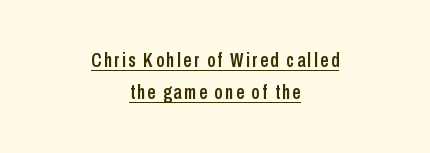
This is roman type, the default non-slanted kind. The vertical gap from one line to the next is medium. Horizontal alignment here is central, giving a formal, balanced look. Honestly, the underline is the first thing you notice here.
